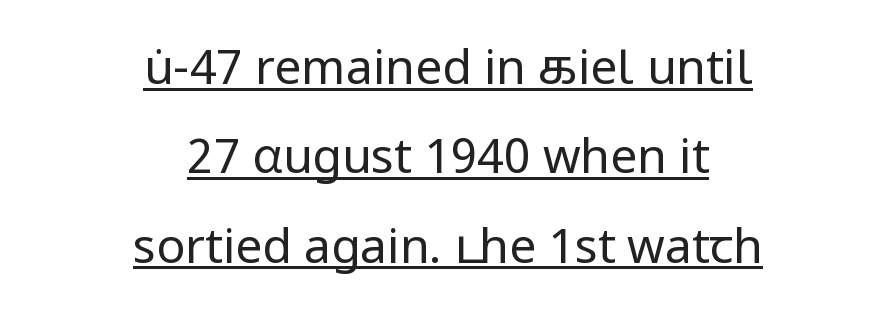
The image shows 48 px regular-weight sans-serif type, upright; set centered, line spacing 1.86x, normal letter spacing, underlined; low stroke contrast and a medium x-height.
